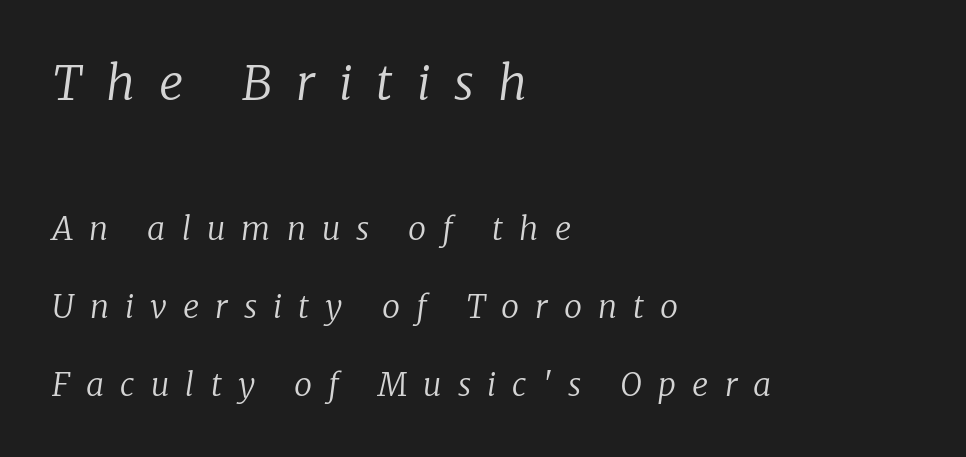
The image shows 48 px regular-weight serif type, italic (leaning right); set left-aligned, loose line spacing (2.44x), unusually wide letter spacing (+0.5 em), not underlined; the first (top) block is 1.5x larger; low stroke contrast and a medium x-height.
